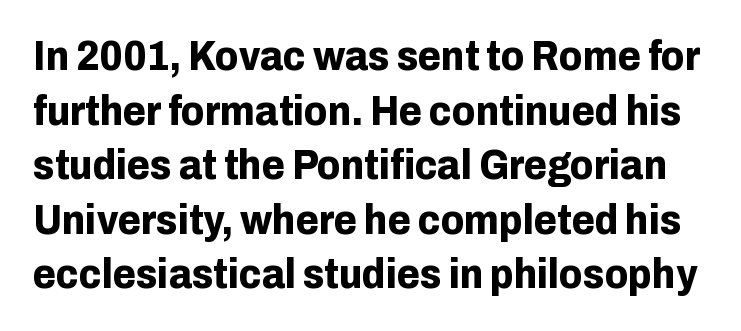
{"serif": "no", "italic": "no", "bold": "yes", "weight": "bold", "width": "normal", "stroke_contrast": "low", "x_height": "medium", "monospaced": "no", "underline": "no", "line_spacing": "normal", "line_spacing_ratio": 1.3, "letter_spacing": "normal", "letter_spacing_em": 0.0, "glyph_px": 42}
